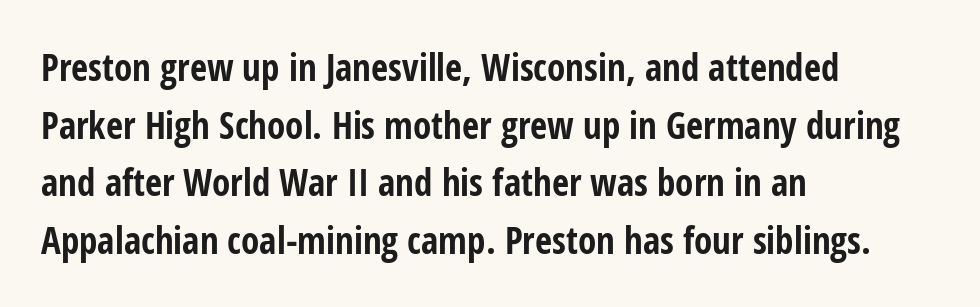
{"serif": "no", "italic": "no", "bold": "yes", "weight": "bold", "width": "condensed", "stroke_contrast": "low", "x_height": "medium", "monospaced": "no", "underline": "no", "align": "left", "line_spacing": "normal", "line_spacing_ratio": 1.56, "letter_spacing": "normal", "letter_spacing_em": 0.0, "glyph_px": 37}
